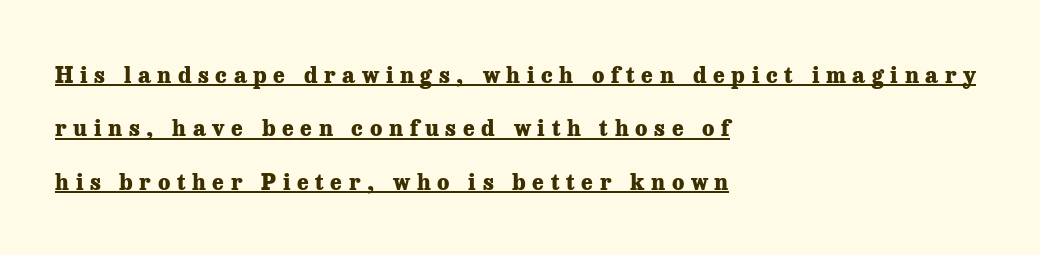
{"italic": "no", "bold": "yes", "underline": "yes", "align": "left", "line_spacing": "loose", "line_spacing_ratio": 2.43, "letter_spacing": "wide", "letter_spacing_em": 0.3, "glyph_px": 22}
